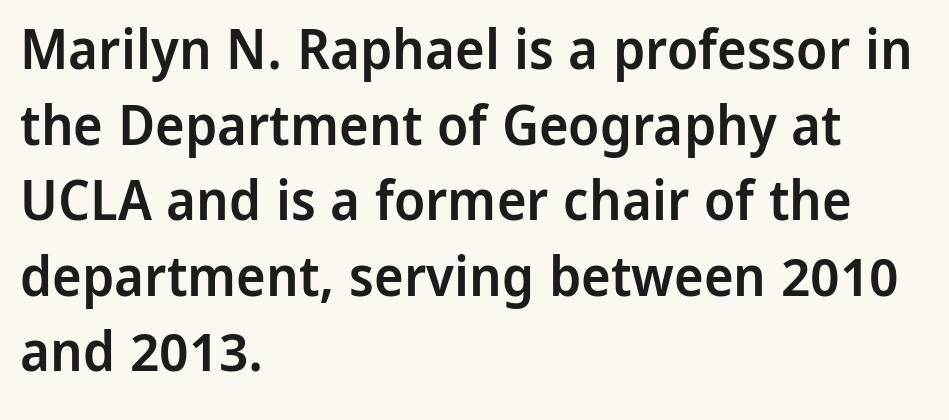
The image shows 56 px semibold sans-serif type, upright; set left-aligned, normal line spacing (1.35x), normal letter spacing, not underlined; low stroke contrast and a medium x-height.
